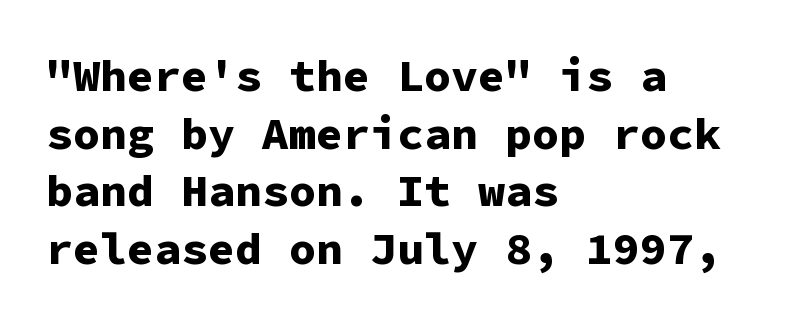
Q: Is the text bold? A: Yes.
Q: Is the text italic (slanted)? A: No, it is upright.
Q: Is the typeface a serif or a sans-serif typeface? A: Sans-serif.
Q: Is the text underlined? A: No.
Q: How is the paragraph aligned? A: Left-aligned.
Q: Is the spacing between letters normal or unusually wide? A: Normal.
Q: Is the spacing between lines tight, normal or loose? A: Normal.
Q: Width (condensed, normal, or wide)? A: Normal.
Q: Stroke contrast? A: Low.
Q: x-height? A: Medium.
Q: Monospaced? A: Yes.
